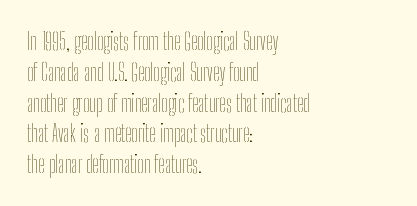
{"italic": "no", "bold": "no", "underline": "no", "align": "left", "line_spacing": "normal", "line_spacing_ratio": 1.34, "letter_spacing": "normal", "letter_spacing_em": 0.0, "glyph_px": 23}
